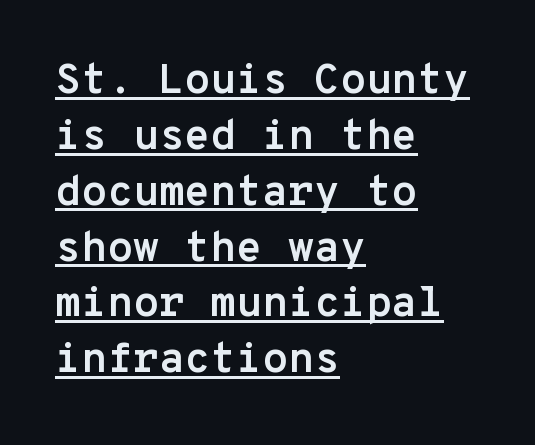
The sample has been set heavy, in full bold. Think of a typewriter: that constant character pitch is what you see here. Honestly, the letter spacing is just normal — you wouldn't notice it. Does the lettering tilt? It doesn't — this is upright. Notice how descenders clear the ascenders below comfortably — that's standard leading.
